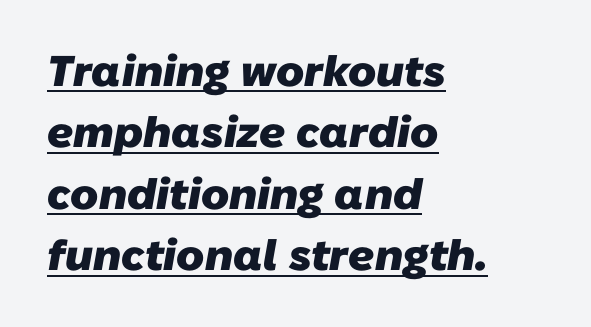
The image shows 43 px heavy sans-serif type; set left-aligned, normal line spacing (1.43x), normal letter spacing, underlined; low stroke contrast and a medium x-height.
